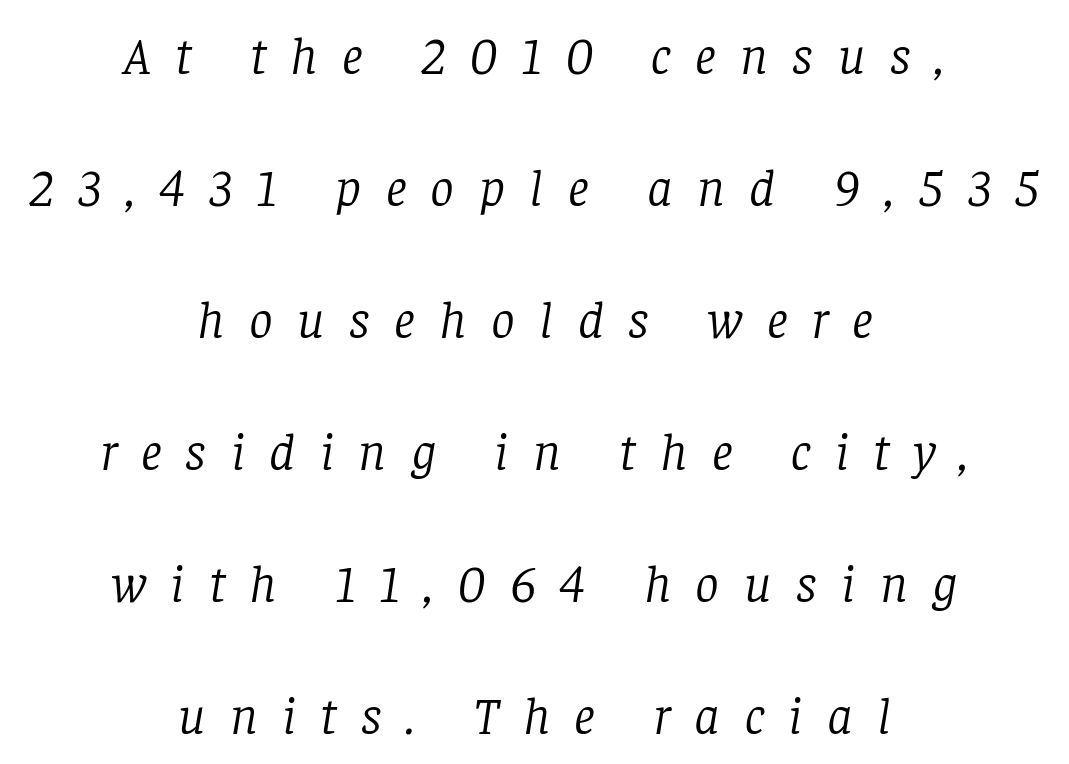
{"serif": "yes", "italic": "yes", "lean": "right", "slant_degrees": 8, "bold": "no", "weight": "light", "width": "normal", "stroke_contrast": "low", "x_height": "large", "monospaced": "no", "underline": "no", "align": "center", "line_spacing": "loose", "line_spacing_ratio": 2.49, "letter_spacing": "wide", "letter_spacing_em": 0.46, "glyph_px": 53}
